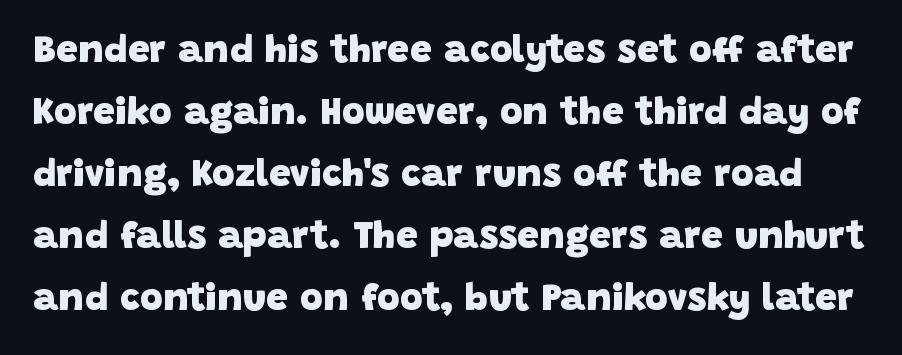
{"serif": "no", "bold": "yes", "weight": "heavy", "width": "normal", "stroke_contrast": "low", "x_height": "large", "monospaced": "no", "underline": "no", "line_spacing": "normal", "line_spacing_ratio": 1.59, "letter_spacing": "normal", "letter_spacing_em": 0.0, "glyph_px": 39}
